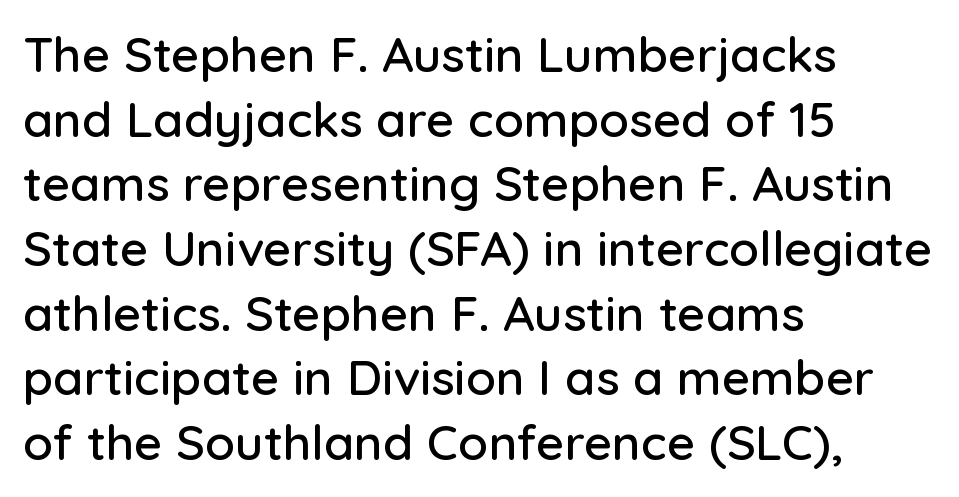
Q: Is the text italic (slanted)? A: No, it is upright.
Q: Is the typeface a serif or a sans-serif typeface? A: Sans-serif.
Q: Is the text underlined? A: No.
Q: How is the paragraph aligned? A: Left-aligned.
Q: Is the spacing between letters normal or unusually wide? A: Normal.
Q: Is the spacing between lines tight, normal or loose? A: Normal.
Q: Width (condensed, normal, or wide)? A: Normal.
Q: Stroke contrast? A: Low.
Q: x-height? A: Medium.
Q: Monospaced? A: No.
